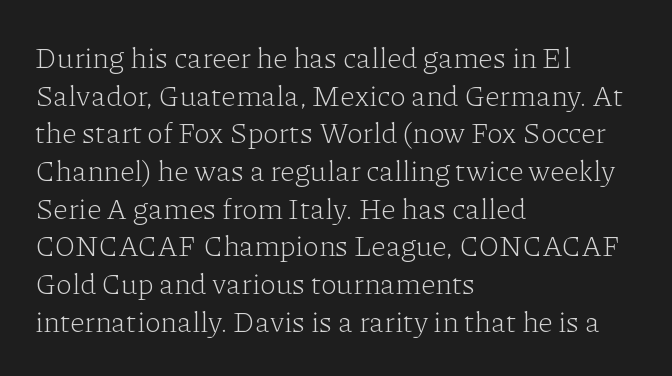
{"serif": "yes", "italic": "no", "bold": "no", "weight": "light", "width": "normal", "stroke_contrast": "low", "x_height": "medium", "monospaced": "no", "underline": "no", "align": "left", "line_spacing": "normal", "line_spacing_ratio": 1.3, "letter_spacing": "normal", "letter_spacing_em": 0.0, "glyph_px": 29}
